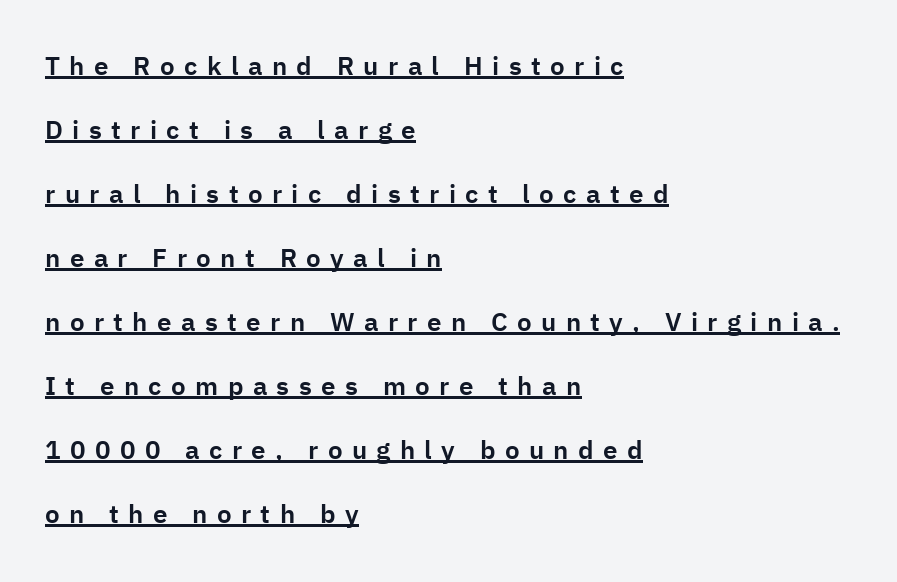
{"italic": "no", "underline": "yes", "align": "left", "line_spacing": "loose", "line_spacing_ratio": 2.46, "letter_spacing": "wide", "letter_spacing_em": 0.36, "glyph_px": 26}
